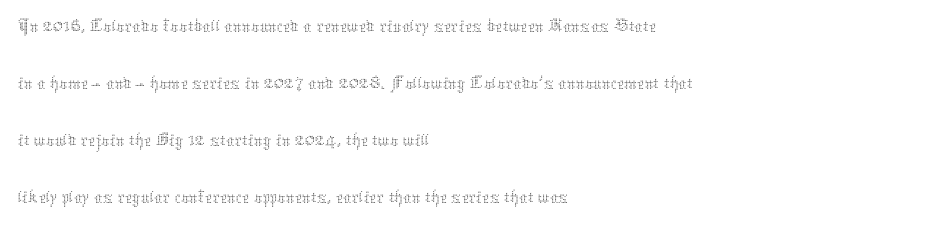
Q: Is the text bold? A: No.
Q: Is the text italic (slanted)? A: No, it is upright.
Q: Is the text underlined? A: No.
Q: How is the paragraph aligned? A: Left-aligned.
Q: Is the spacing between letters normal or unusually wide? A: Normal.
Q: Is the spacing between lines tight, normal or loose? A: Normal.
Q: Width (condensed, normal, or wide)? A: Normal.
Q: Stroke contrast? A: Medium.
Q: x-height? A: Medium.
Q: Monospaced? A: No.
